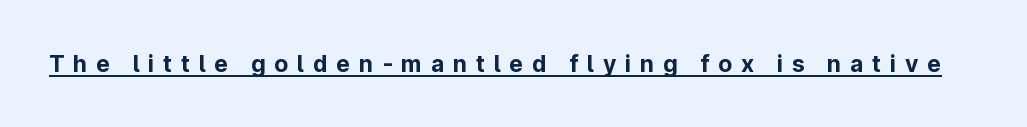
Tall strokes in this sample are plumb rather than angled. Look at the stroke-to-counter ratio: heavy, a bold. Underlining? Definitely there. The line texture is sparse and dotted thanks to wide tracking.
